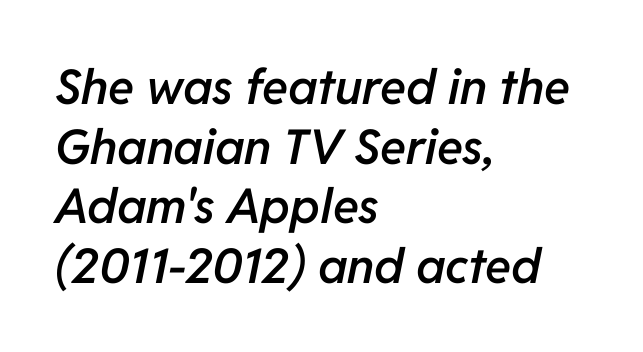
Q: Is the text bold? A: Semi-bold.
Q: Is the text italic (slanted)? A: Yes, it leans right by about 11 degrees.
Q: Is the text underlined? A: No.
Q: How is the paragraph aligned? A: Left-aligned.
Q: Is the spacing between letters normal or unusually wide? A: Normal.
Q: Width (condensed, normal, or wide)? A: Normal.
Q: Stroke contrast? A: Low.
Q: x-height? A: Medium.
Q: Monospaced? A: No.
